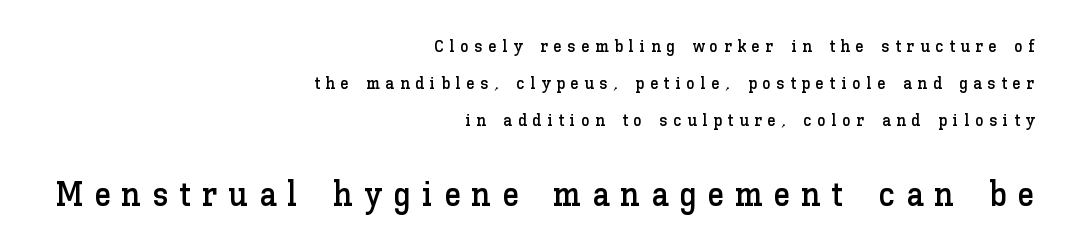
The image shows 34 px text type, upright; set right-aligned, loose line spacing (2.17x), unusually wide letter spacing (+0.33 em), not underlined; the second (bottom) block is 2.0x larger; low stroke contrast and a medium x-height.
